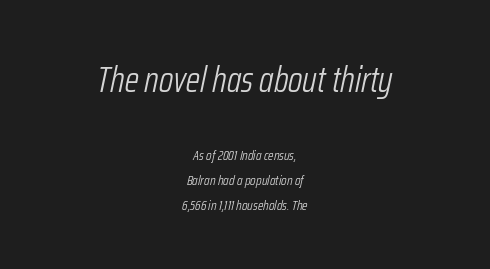
{"italic": "yes", "lean": "right", "slant_degrees": 12, "bold": "no", "weight": "light", "width": "condensed", "stroke_contrast": "low", "x_height": "medium", "monospaced": "no", "underline": "no", "align": "center", "line_spacing_ratio": 1.79, "letter_spacing": "normal", "letter_spacing_em": 0.0, "larger_block": "first", "size_ratio": 2.57, "glyph_px": 36}
